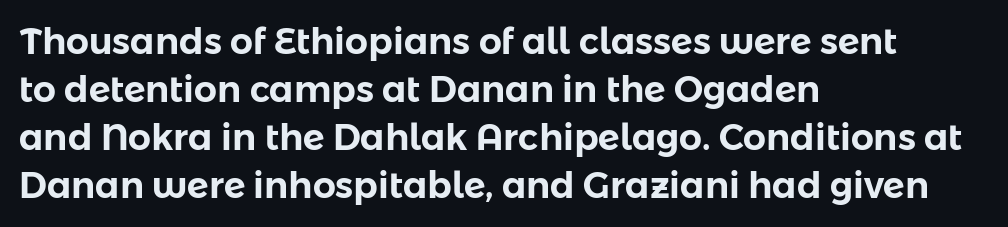
{"serif": "no", "italic": "no", "width": "normal", "stroke_contrast": "low", "x_height": "medium", "monospaced": "no", "underline": "no", "align": "left", "line_spacing": "normal", "line_spacing_ratio": 1.33, "letter_spacing": "normal", "letter_spacing_em": 0.0, "glyph_px": 36}
